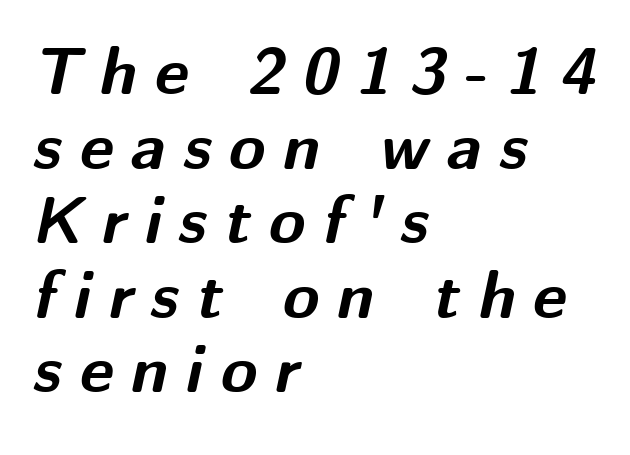
Quick note: interline space is minimal. The line texture is sparse and dotted thanks to wide tracking. This is heavy type, rendered in bold. This sample uses an oblique cut, with every glyph tilted off the vertical.
